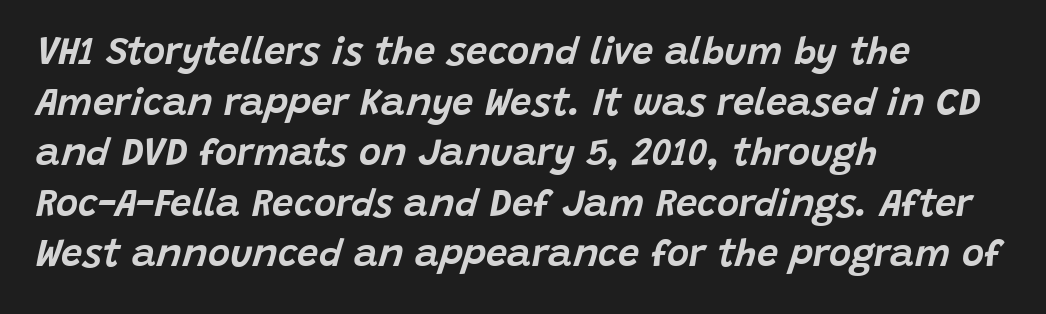
Which margin do the lines hug? The left one — the right edge is uneven. The rendering uses natural spacing where letterforms have individual widths. Plain, unruled lines of type. Is the letter spacing exaggerated? No — it looks like the ordinary default. Is there much room between lines? A standard amount, neither cramped nor airy.
